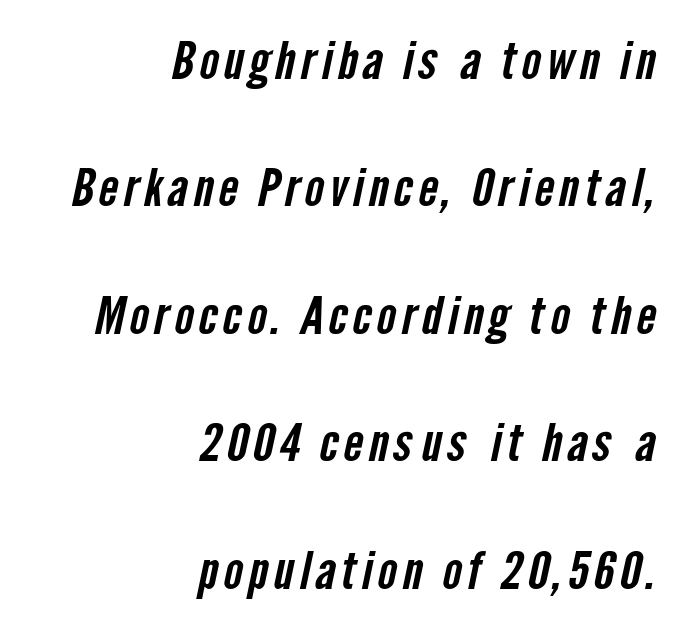
{"serif": "no", "width": "condensed", "stroke_contrast": "low", "x_height": "medium", "monospaced": "no", "underline": "no", "align": "right", "line_spacing": "loose", "line_spacing_ratio": 2.45, "glyph_px": 52}
